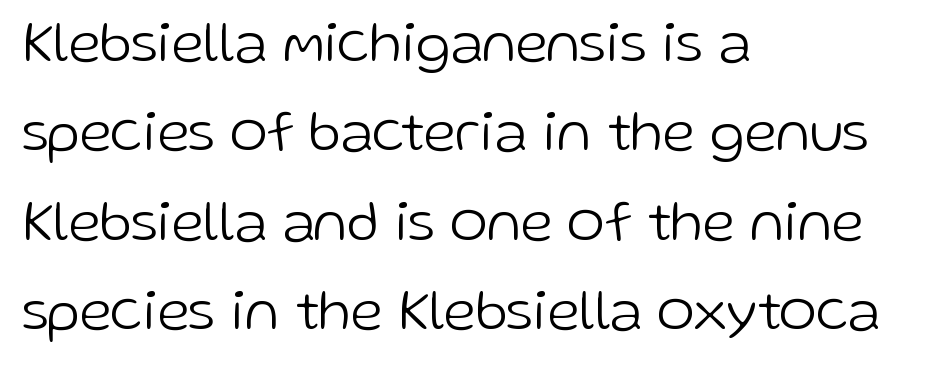
The image shows 57 px light sans-serif type, upright; set left-aligned, normal line spacing (1.57x), normal letter spacing, not underlined; low stroke contrast and a medium x-height.
